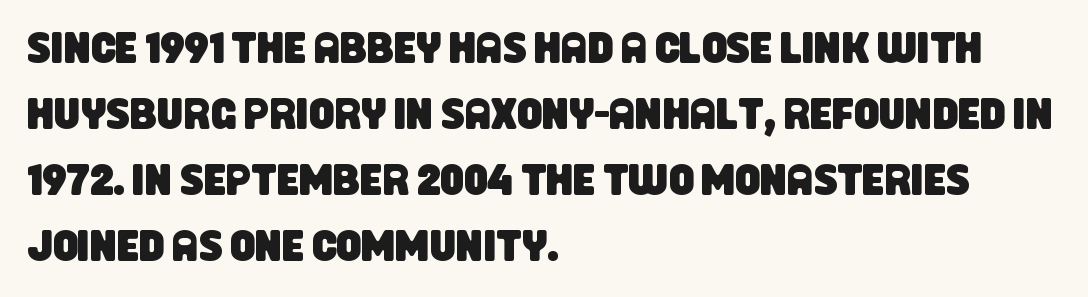
{"serif": "no", "width": "condensed", "stroke_contrast": "low", "x_height": "large", "monospaced": "no", "underline": "no", "align": "left", "line_spacing": "normal", "line_spacing_ratio": 1.5, "letter_spacing": "normal", "letter_spacing_em": 0.0, "glyph_px": 44}
